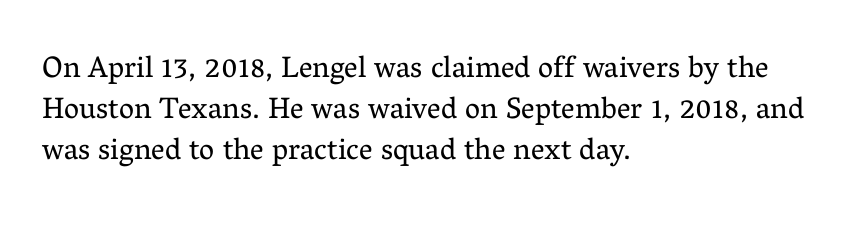
Q: Is the text bold? A: No.
Q: Is the text italic (slanted)? A: No, it is upright.
Q: Is the typeface a serif or a sans-serif typeface? A: Serif.
Q: Is the text underlined? A: No.
Q: How is the paragraph aligned? A: Left-aligned.
Q: Is the spacing between letters normal or unusually wide? A: Normal.
Q: Is the spacing between lines tight, normal or loose? A: Normal.
Q: Width (condensed, normal, or wide)? A: Normal.
Q: Stroke contrast? A: Medium.
Q: x-height? A: Medium.
Q: Monospaced? A: No.
